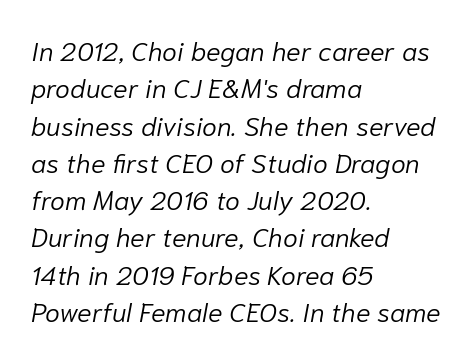
{"italic": "yes", "lean": "right", "slant_degrees": 10, "bold": "no", "underline": "no", "align": "left", "line_spacing": "normal", "line_spacing_ratio": 1.38, "letter_spacing": "normal", "letter_spacing_em": 0.0, "glyph_px": 27}
